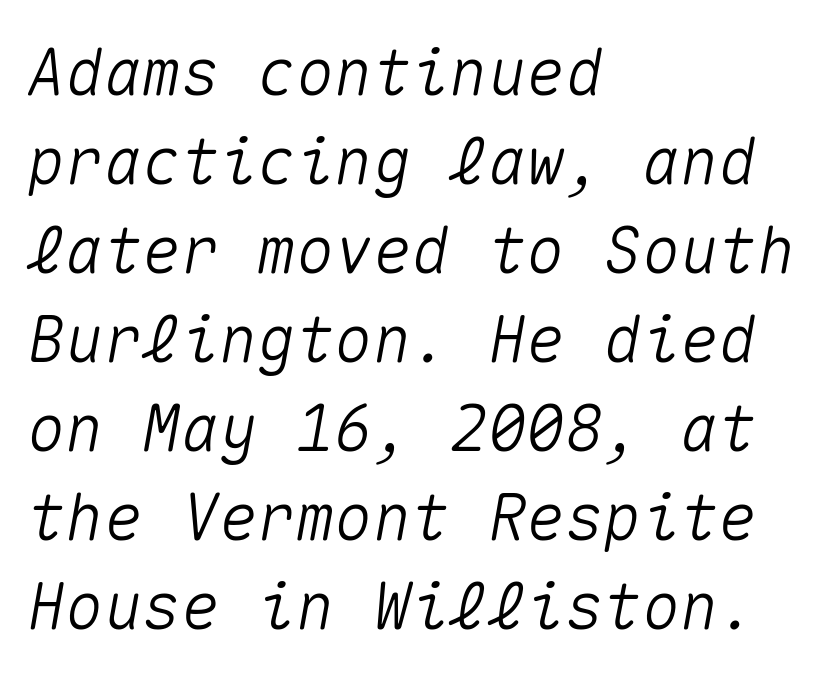
The image shows 64 px text type, italic (leaning right), monospaced; set left-aligned, normal line spacing (1.39x), normal letter spacing, not underlined; medium stroke contrast and a medium x-height.
